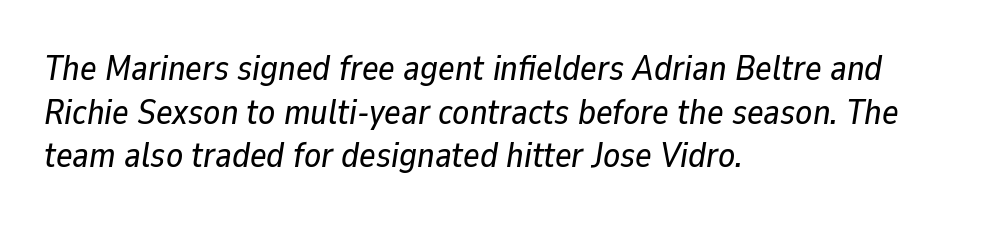
Honestly, there is no underline to notice here at all. Short note: letters normally spaced. The paragraph has a hard left edge and a soft right edge. When letters slant like this, we call the style italic. You could not count columns in this text — the font is proportionally spaced.
